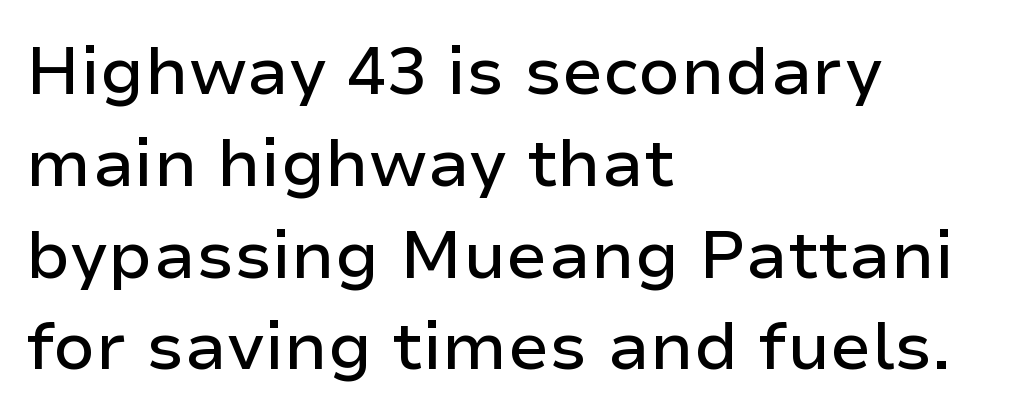
Q: Is the text italic (slanted)? A: No, it is upright.
Q: Is the typeface a serif or a sans-serif typeface? A: Sans-serif.
Q: Is the text underlined? A: No.
Q: How is the paragraph aligned? A: Left-aligned.
Q: Is the spacing between letters normal or unusually wide? A: Normal.
Q: Is the spacing between lines tight, normal or loose? A: Normal.
Q: Width (condensed, normal, or wide)? A: Normal.
Q: Stroke contrast? A: Low.
Q: x-height? A: Medium.
Q: Monospaced? A: No.
